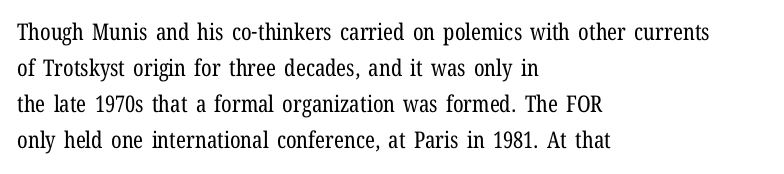
The image shows 23 px text type, upright; set left-aligned, normal line spacing (1.57x), normal letter spacing, not underlined.
